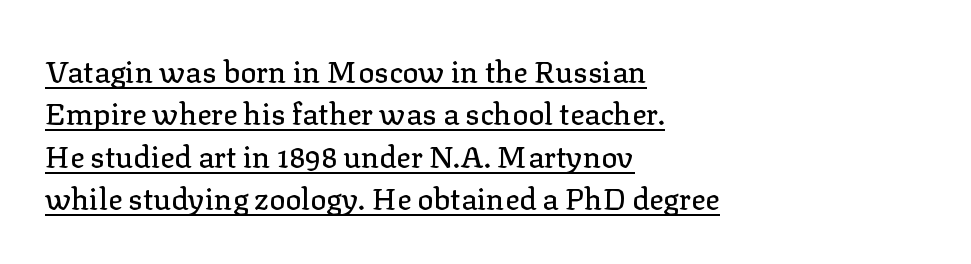
Yep, those are serifs on the letters. A roman cut, with each character standing at attention. Between one letter and the next there's only the usual sliver of space. This sample keeps an unexceptional amount of space between lines. Varying glyph widths throughout — classic text-font behaviour. Horizontally, the lines are justified to the leading edge only.
